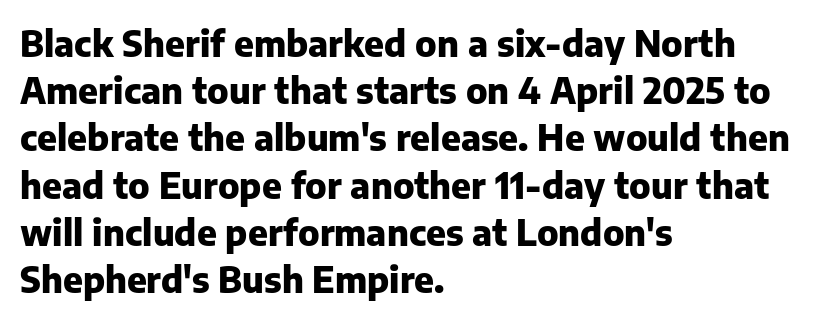
{"serif": "no", "italic": "no", "bold": "yes", "weight": "heavy", "width": "normal", "stroke_contrast": "low", "x_height": "medium", "monospaced": "no", "underline": "no", "align": "left", "line_spacing": "normal", "line_spacing_ratio": 1.35, "letter_spacing": "normal", "letter_spacing_em": 0.0, "glyph_px": 35}
